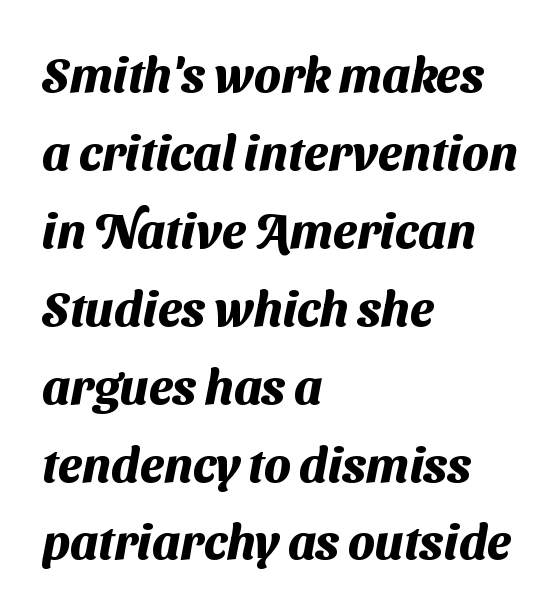
Check the space under the baseline: it is left empty. Varying glyph widths throughout — classic text-font behaviour. Vertical spacing — default. A classic flush-left, rag-right setting is used for this passage. Look at the tracking — it's just the regular setting, nothing added. Grotesque or geometric, the face here clearly has no serifs.
